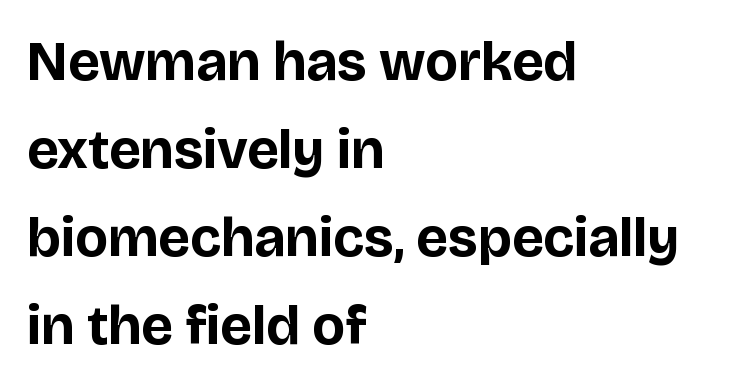
Nothing sits at the stroke ends, so this counts as sans-serif. The leading is moderate, giving the passage an even texture. Each row of text sits above clean, open space. Character widths vary here, with narrow letters taking less room than wide ones. These words are printed bold, with thick strokes throughout.
